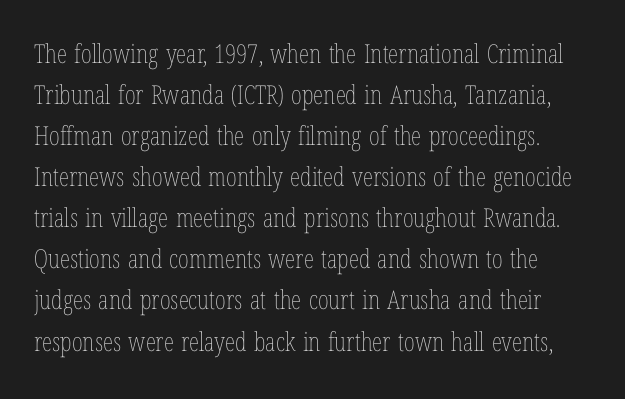
The image shows 26 px text type, upright; set normal line spacing (1.58x), normal letter spacing, not underlined.
